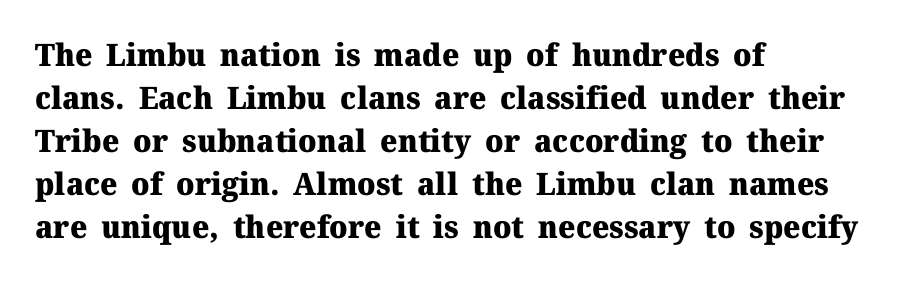
The image shows 31 px heavy serif type, upright; set left-aligned, normal line spacing (1.39x), normal letter spacing, not underlined; medium stroke contrast and a medium x-height.
